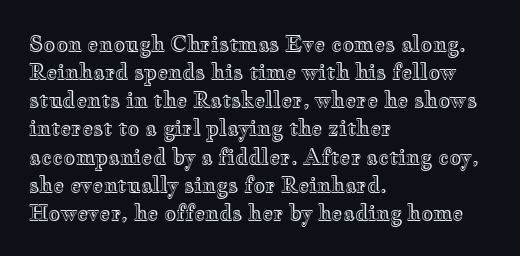
Q: Is the text italic (slanted)? A: No, it is upright.
Q: Is the text underlined? A: No.
Q: How is the paragraph aligned? A: Left-aligned.
Q: Is the spacing between letters normal or unusually wide? A: Normal.
Q: Is the spacing between lines tight, normal or loose? A: Normal.
